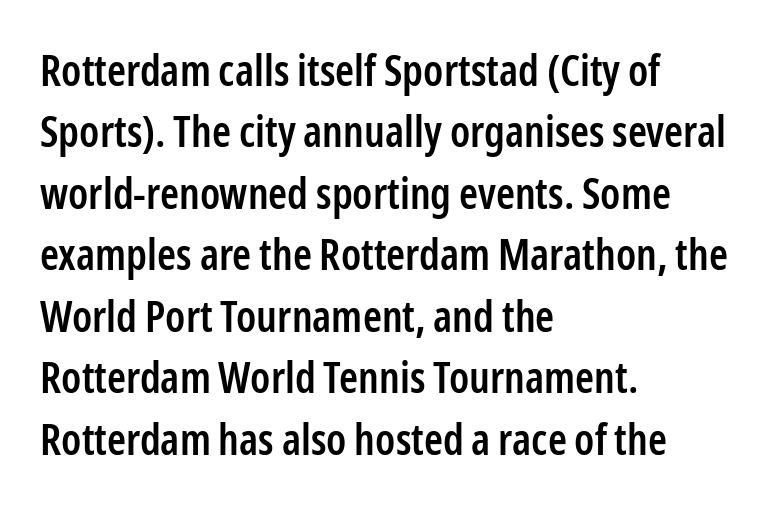
{"serif": "no", "italic": "no", "bold": "semi", "weight": "semibold", "width": "condensed", "stroke_contrast": "low", "x_height": "medium", "monospaced": "no", "underline": "no", "align": "left", "line_spacing": "normal", "line_spacing_ratio": 1.43, "letter_spacing": "normal", "letter_spacing_em": 0.0, "glyph_px": 43}
